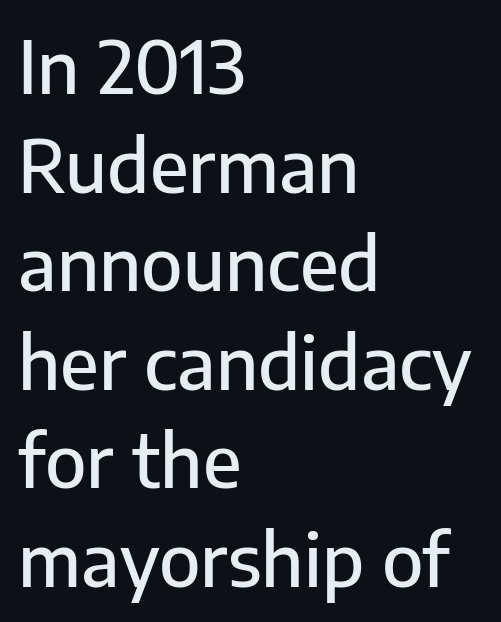
The image shows 73 px sans-serif type, upright; set left-aligned, normal line spacing (1.35x), normal letter spacing, not underlined; low stroke contrast and a medium x-height.
